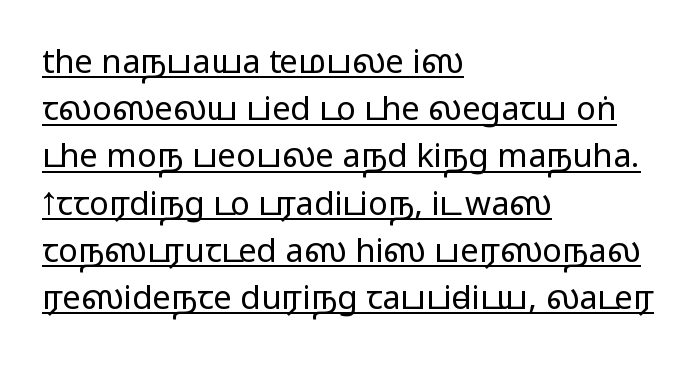
{"serif": "no", "italic": "no", "width": "wide", "stroke_contrast": "medium", "monospaced": "no", "underline": "yes", "align": "left", "line_spacing": "normal", "line_spacing_ratio": 1.43, "letter_spacing": "normal", "letter_spacing_em": 0.0, "glyph_px": 33}
